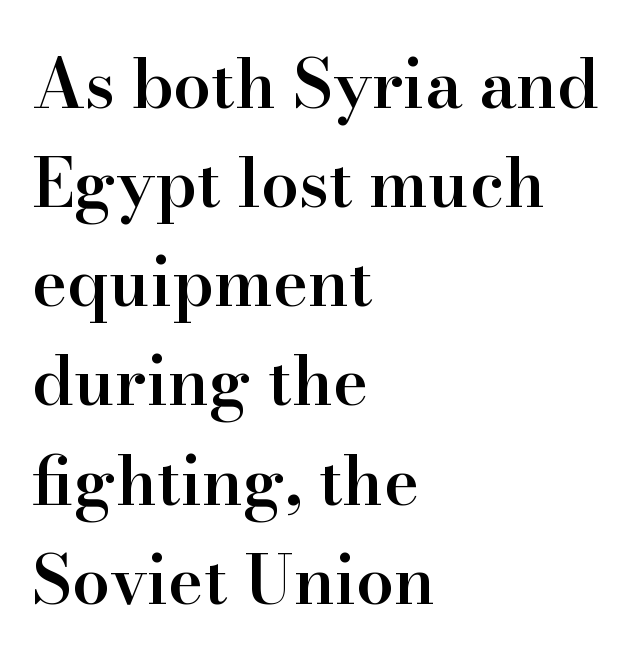
{"serif": "yes", "italic": "no", "bold": "semi", "weight": "semibold", "width": "normal", "stroke_contrast": "high", "x_height": "small", "monospaced": "no", "underline": "no", "align": "left", "line_spacing": "normal", "line_spacing_ratio": 1.48, "letter_spacing": "normal", "letter_spacing_em": 0.0, "glyph_px": 67}
